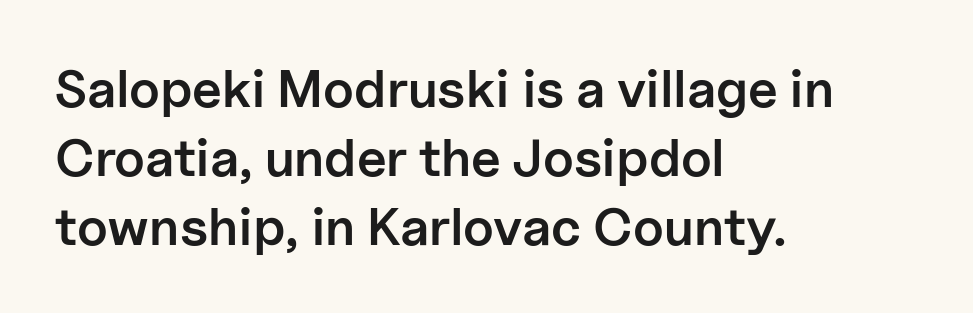
The image shows 53 px semibold sans-serif type, upright; set left-aligned, normal line spacing (1.3x), normal letter spacing, not underlined; low stroke contrast and a medium x-height.
